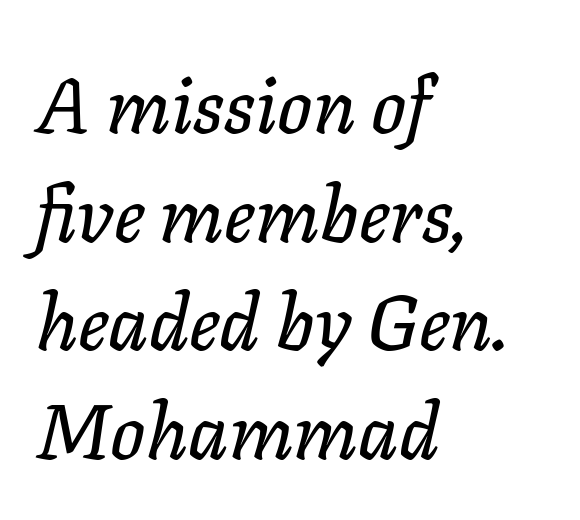
{"italic": "yes", "lean": "right", "slant_degrees": 11, "width": "normal", "stroke_contrast": "low", "x_height": "medium", "monospaced": "no", "underline": "no", "align": "left", "line_spacing": "normal", "line_spacing_ratio": 1.41, "letter_spacing": "normal", "letter_spacing_em": 0.0, "glyph_px": 77}
